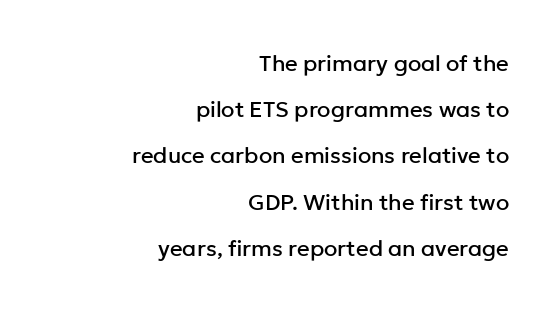
{"italic": "no", "underline": "no", "align": "right", "line_spacing": "loose", "line_spacing_ratio": 2.1, "letter_spacing": "normal", "letter_spacing_em": 0.0, "glyph_px": 22}
